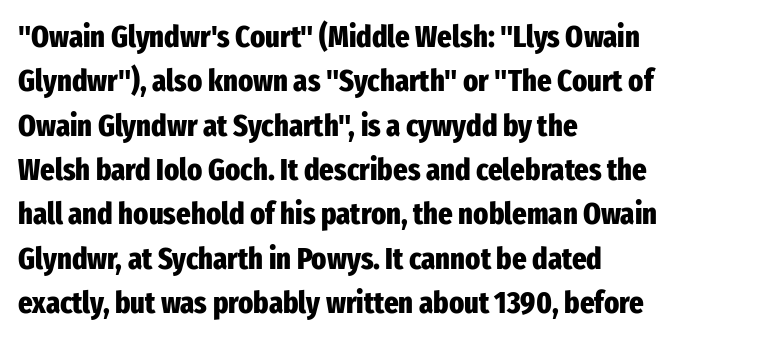
Q: Is the text bold? A: Yes.
Q: Is the text italic (slanted)? A: No, it is upright.
Q: Is the typeface a serif or a sans-serif typeface? A: Sans-serif.
Q: Is the text underlined? A: No.
Q: How is the paragraph aligned? A: Left-aligned.
Q: Is the spacing between letters normal or unusually wide? A: Normal.
Q: Is the spacing between lines tight, normal or loose? A: Normal.
Q: Width (condensed, normal, or wide)? A: Condensed.
Q: Stroke contrast? A: Low.
Q: x-height? A: Medium.
Q: Monospaced? A: No.
